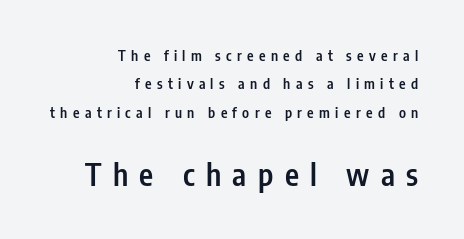
Q: Is the text bold? A: Semi-bold.
Q: Is the text italic (slanted)? A: No, it is upright.
Q: Is the typeface a serif or a sans-serif typeface? A: Sans-serif.
Q: Is the text underlined? A: No.
Q: How is the paragraph aligned? A: Right-aligned.
Q: Is the spacing between letters normal or unusually wide? A: Unusually wide.
Q: Is the spacing between lines tight, normal or loose? A: Loose.
Q: Which block of text is set in a larger size, the first (top) or the second (bottom)? A: The second (bottom) one.
Q: Width (condensed, normal, or wide)? A: Condensed.
Q: Stroke contrast? A: Low.
Q: x-height? A: Medium.
Q: Monospaced? A: No.
